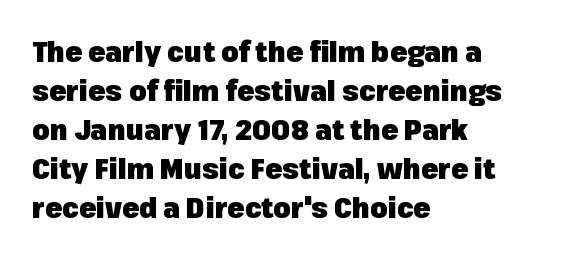
The image shows 28 px heavy sans-serif type, upright; set left-aligned, normal line spacing (1.39x), normal letter spacing, not underlined; low stroke contrast and a medium x-height.
